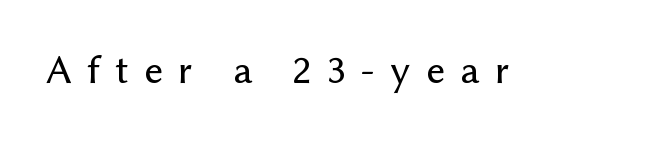
The image shows 41 px sans-serif type, upright; set unusually wide letter spacing (+0.37 em), not underlined; low stroke contrast and a medium x-height.
